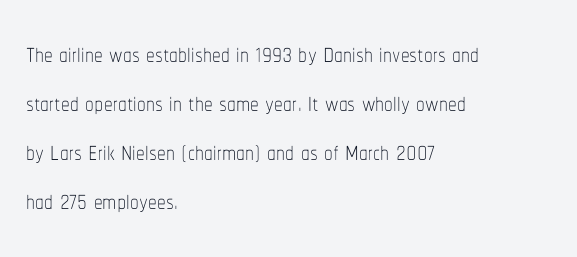
{"italic": "no", "bold": "no", "weight": "thin", "width": "condensed", "stroke_contrast": "low", "x_height": "medium", "monospaced": "no", "underline": "no", "align": "left", "line_spacing": "normal", "line_spacing_ratio": 1.4, "letter_spacing": "normal", "letter_spacing_em": 0.0, "glyph_px": 35}
